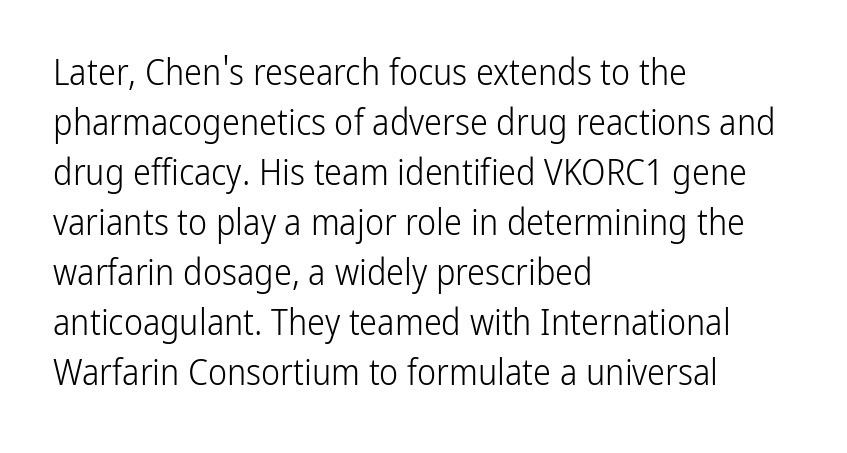
The image shows 36 px light, condensed sans-serif type, upright; set left-aligned, normal line spacing (1.39x), normal letter spacing, not underlined; low stroke contrast and a medium x-height.
